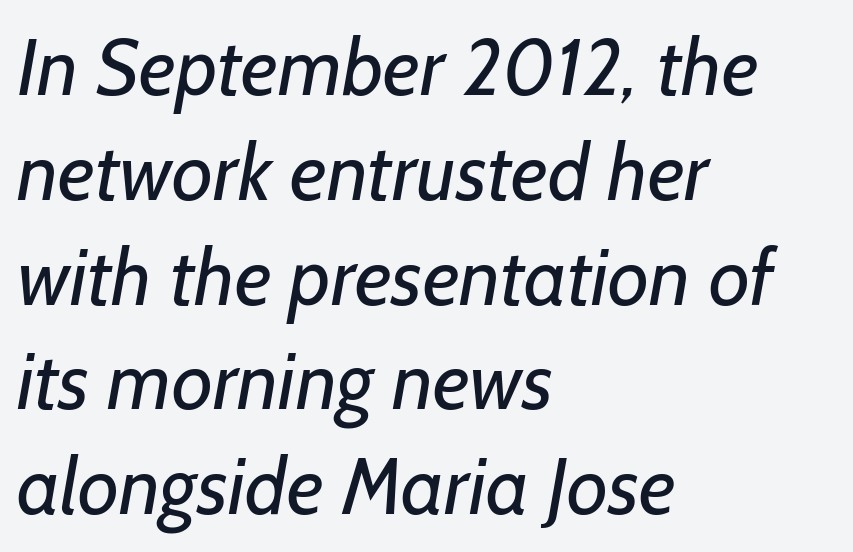
The image shows 80 px regular-weight sans-serif type; set left-aligned, normal line spacing (1.31x), normal letter spacing, not underlined; low stroke contrast and a medium x-height.
